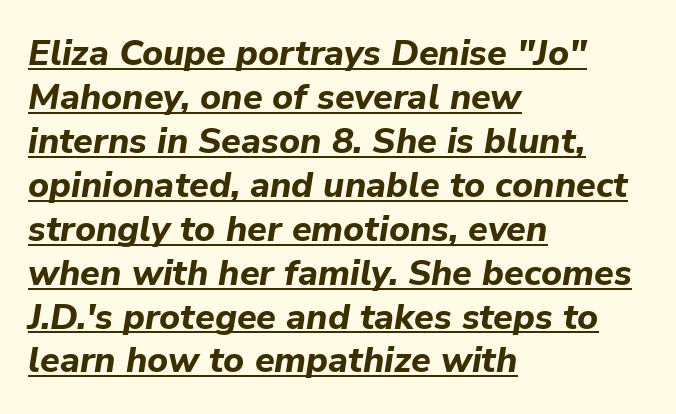
Caption: lettering with a line underneath. If you drew a ruler down the left edge, every line would touch it. Posture: slanted. Character widths vary here, with narrow letters taking less room than wide ones. What stands out about the letter spacing? Nothing — it is the standard amount.
